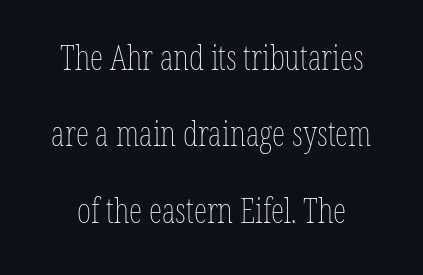
Q: Is the text bold? A: No.
Q: Is the text italic (slanted)? A: No, it is upright.
Q: Is the text underlined? A: No.
Q: How is the paragraph aligned? A: Centered.
Q: Is the spacing between letters normal or unusually wide? A: Normal.
Q: Is the spacing between lines tight, normal or loose? A: Loose.
Q: Width (condensed, normal, or wide)? A: Condensed.
Q: Stroke contrast? A: Low.
Q: x-height? A: Medium.
Q: Monospaced? A: No.
